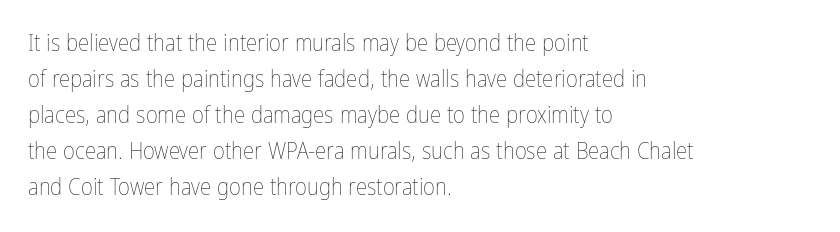
{"italic": "no", "bold": "no", "underline": "no", "align": "left", "line_spacing": "normal", "line_spacing_ratio": 1.56, "letter_spacing": "normal", "letter_spacing_em": 0.0, "glyph_px": 23}
